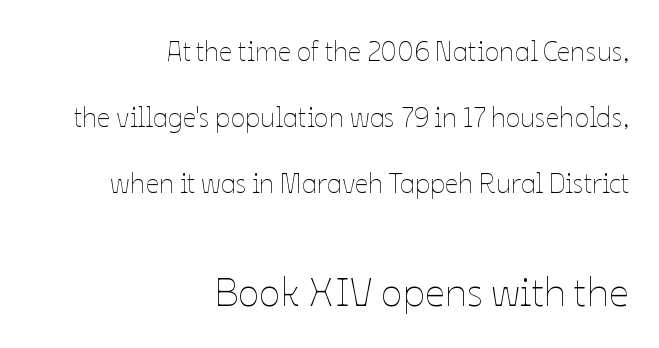
Small over large — that's the arrangement of the two blocks here. Standard letterfit; no display-style spreading of the glyphs. This sample has the flowing, uneven cadence of proportional lettering. The type sits square on the baseline with zero lean.
